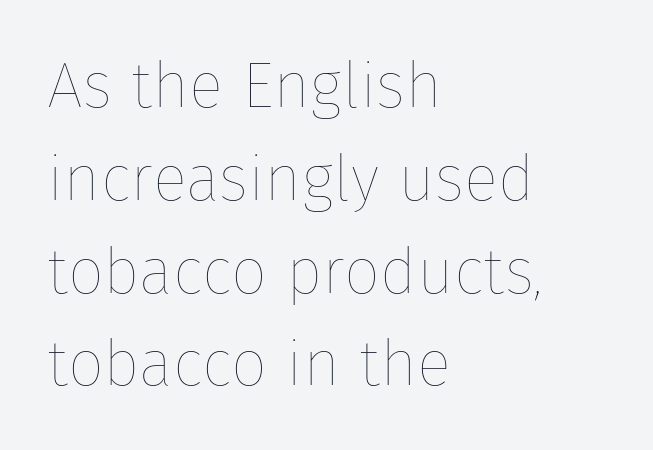
The image shows 64 px thin type, upright; set left-aligned, normal line spacing (1.45x), normal letter spacing, not underlined; low stroke contrast and a medium x-height.
